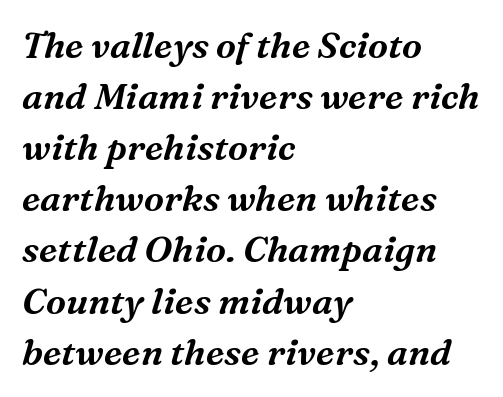
{"serif": "yes", "italic": "yes", "lean": "right", "slant_degrees": 16, "width": "normal", "stroke_contrast": "medium", "x_height": "medium", "monospaced": "no", "underline": "no", "align": "left", "line_spacing": "normal", "line_spacing_ratio": 1.42, "letter_spacing": "normal", "letter_spacing_em": 0.0, "glyph_px": 36}
